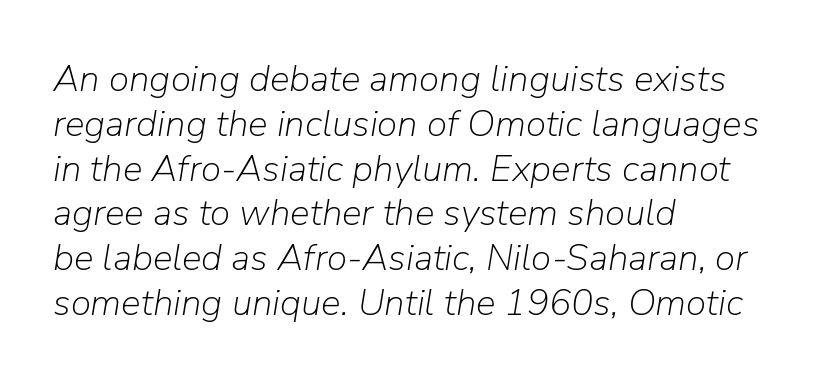
{"italic": "yes", "lean": "right", "slant_degrees": 9, "bold": "no", "weight": "light", "width": "normal", "stroke_contrast": "low", "x_height": "medium", "monospaced": "no", "underline": "no", "align": "left", "line_spacing_ratio": 1.21, "letter_spacing": "normal", "letter_spacing_em": 0.0, "glyph_px": 37}
